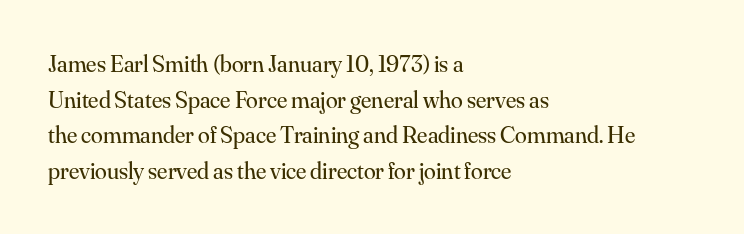
No italicization has been applied; the sample stays upright. Each line starts at the same left margin while the right side varies. Weight: regular or lighter. Compared with typical paragraphs, the rows here are spaced about the same. No extra tracking has been applied to these lines. Any mark beneath the type? The region is blank.
